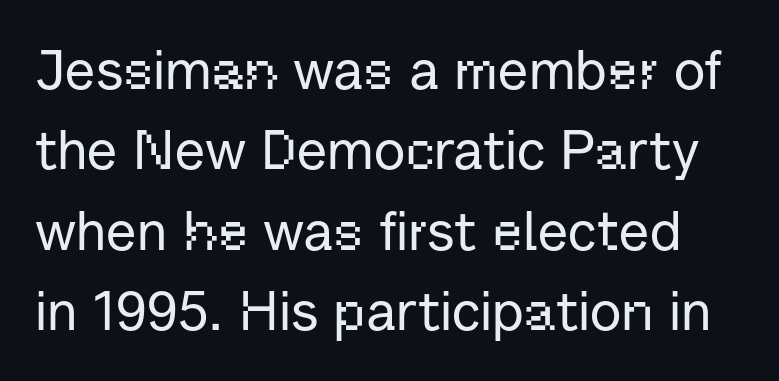
If you measured baseline to baseline, you'd find a middling distance. This is sans-serif lettering, the kind often seen on screens and signage. The face used here is proportionally spaced, like ordinary book or web type. You could call the tracking neutral — neither tight nor loose.
